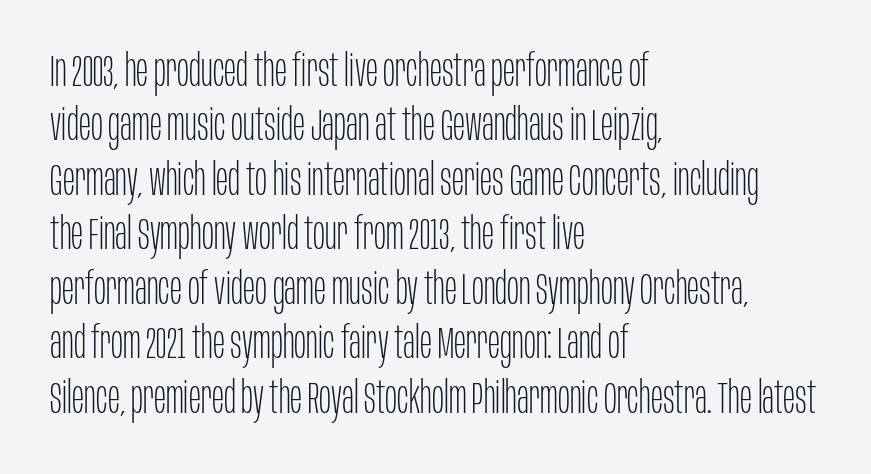
Q: Is the text bold? A: No.
Q: Is the text italic (slanted)? A: No, it is upright.
Q: Is the typeface a serif or a sans-serif typeface? A: Sans-serif.
Q: Is the text underlined? A: No.
Q: How is the paragraph aligned? A: Left-aligned.
Q: Is the spacing between letters normal or unusually wide? A: Normal.
Q: Width (condensed, normal, or wide)? A: Condensed.
Q: Stroke contrast? A: Low.
Q: x-height? A: Large.
Q: Monospaced? A: No.
